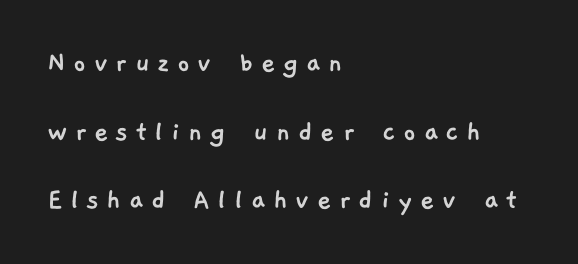
The letters carry no serifs — their stems end cleanly without finishing strokes. The tracking jumps out immediately: characters are airy and widely separated. The letters advance in unequal steps, a hallmark of proportional type. Where is the straight margin? On the left. The vertical gap from one line to the next is large. Plain, unruled lines of type.
